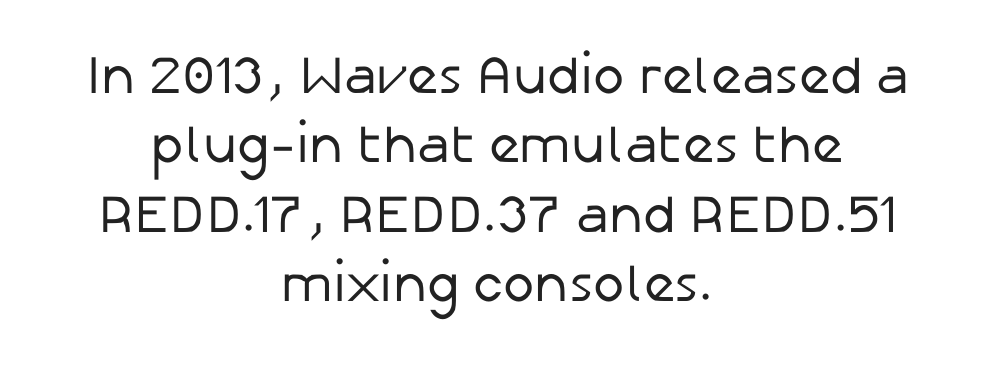
{"serif": "no", "italic": "no", "bold": "no", "weight": "regular", "width": "normal", "stroke_contrast": "low", "x_height": "medium", "monospaced": "no", "underline": "no", "align": "center", "line_spacing": "normal", "line_spacing_ratio": 1.31, "letter_spacing": "normal", "letter_spacing_em": 0.0, "glyph_px": 53}
